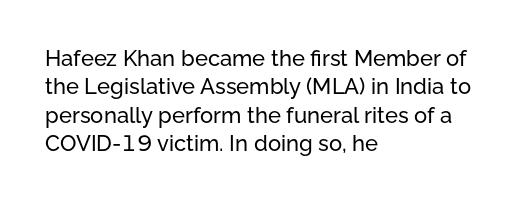
{"italic": "no", "underline": "no", "align": "left", "line_spacing": "normal", "line_spacing_ratio": 1.29, "letter_spacing": "normal", "letter_spacing_em": 0.0, "glyph_px": 22}
